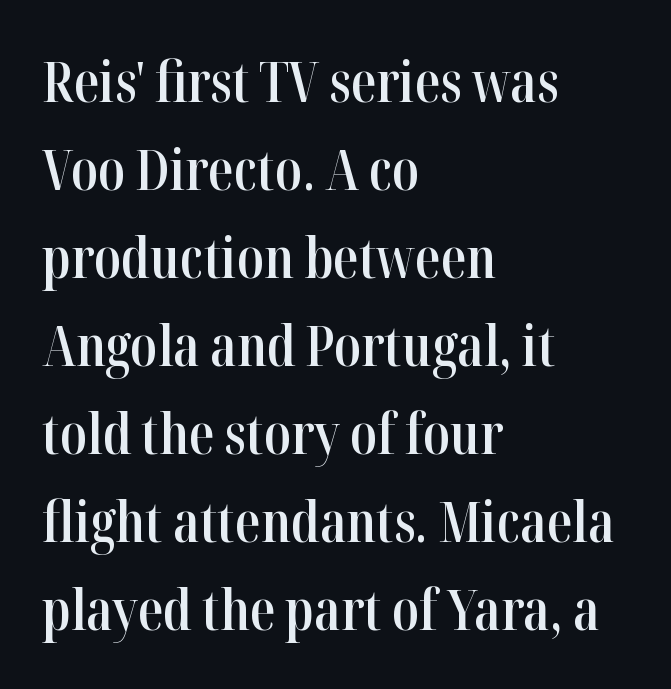
This sample uses an upright cut, with every glyph sitting square on the baseline. Yep, those are serifs on the letters. A clean baseline with only descenders dipping below it. Rows of type keep a routine distance in the vertical direction. I'd describe the lettering as semibold — firm but not a full bold.
